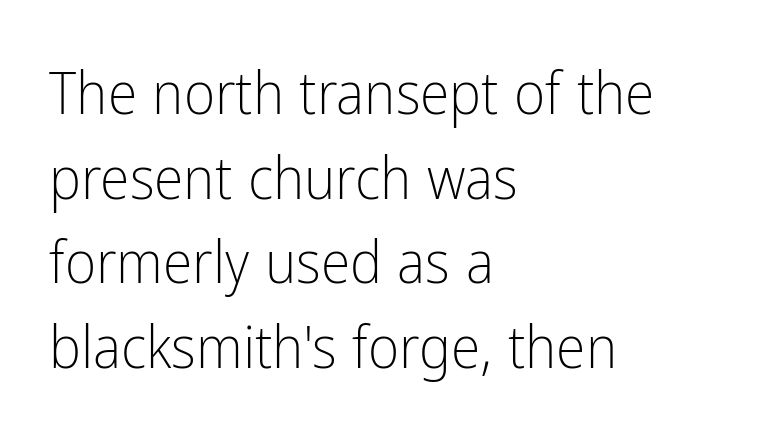
Q: Is the text bold? A: No.
Q: Is the text italic (slanted)? A: No, it is upright.
Q: Is the typeface a serif or a sans-serif typeface? A: Sans-serif.
Q: Is the text underlined? A: No.
Q: How is the paragraph aligned? A: Left-aligned.
Q: Is the spacing between letters normal or unusually wide? A: Normal.
Q: Is the spacing between lines tight, normal or loose? A: Normal.
Q: Width (condensed, normal, or wide)? A: Condensed.
Q: Stroke contrast? A: Low.
Q: x-height? A: Medium.
Q: Monospaced? A: No.
